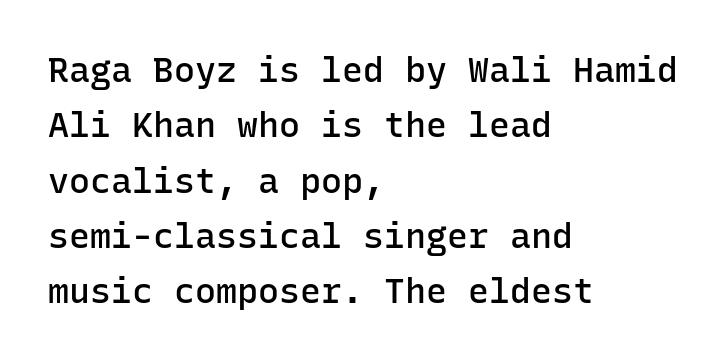
Whoever set this chose a conventional vertical rhythm. A typesetter would call this monospace, since all characters share one set width. The letters stand straight up with perfectly vertical stems. You could call the tracking neutral — neither tight nor loose. Visually the block forms a straight wall on the left and a jagged coastline on the right.
